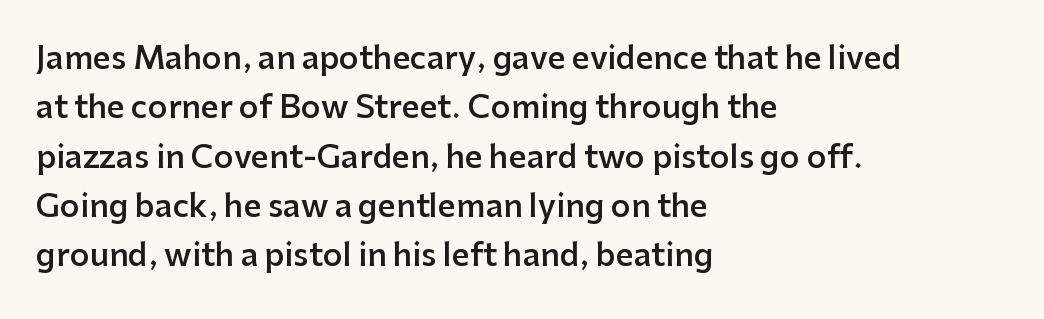
On the weight axis this lands at semibold, roughly 600. Each row of text sits above clean, open space. The passage shown has conventional tracking throughout. Note: no serifs on the glyphs.
